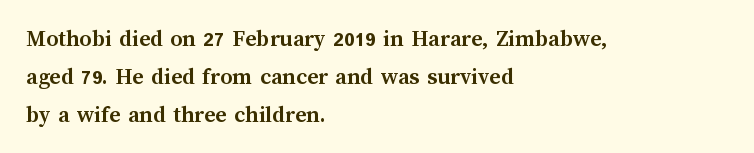
The image shows 24 px bold type, upright; set left-aligned, normal line spacing (1.58x), normal letter spacing, not underlined.
